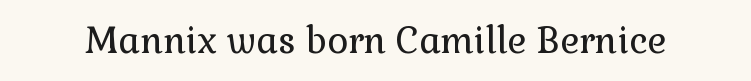
{"serif": "yes", "italic": "no", "bold": "no", "weight": "regular", "width": "normal", "x_height": "medium", "monospaced": "no", "underline": "no", "letter_spacing": "normal", "letter_spacing_em": 0.0, "glyph_px": 36}
